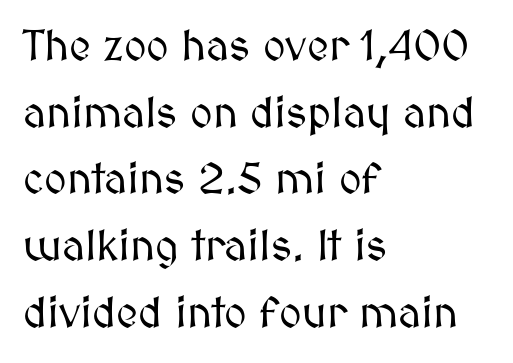
Words appear dense and cohesive because spacing is normal. The passage shown stacks its lines at a standard gap. The paragraph shown leans on its left margin. Decoration check: the copy has no underline. Ordinary non-slanted type is in use.
